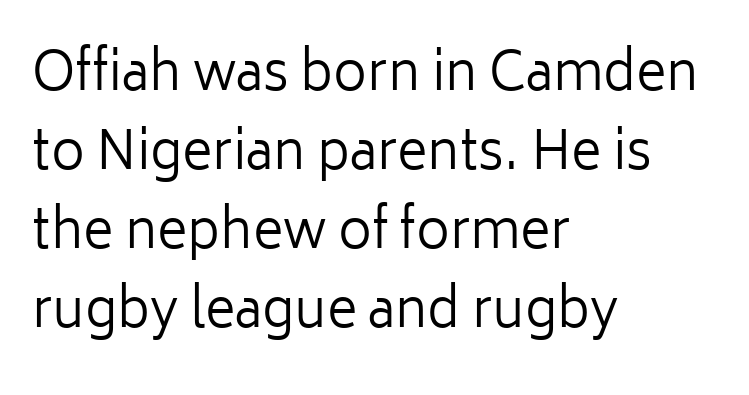
The image shows 52 px regular-weight sans-serif type, upright; set left-aligned, normal line spacing (1.52x), normal letter spacing, not underlined; low stroke contrast and a medium x-height.
